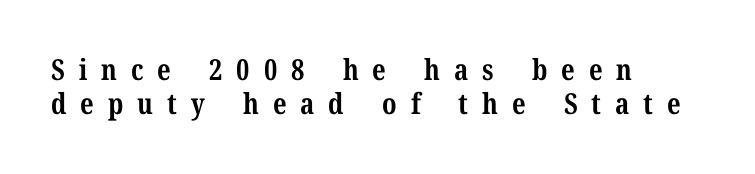
Observe the wide spacing: letters keep a clear distance from each other. A dark, heavy texture on the line: the type is bold. All the whitespace from short lines collects on the right. A clean baseline with only descenders dipping below it. The text was rendered using a seriffed face with decorative stroke endings.
